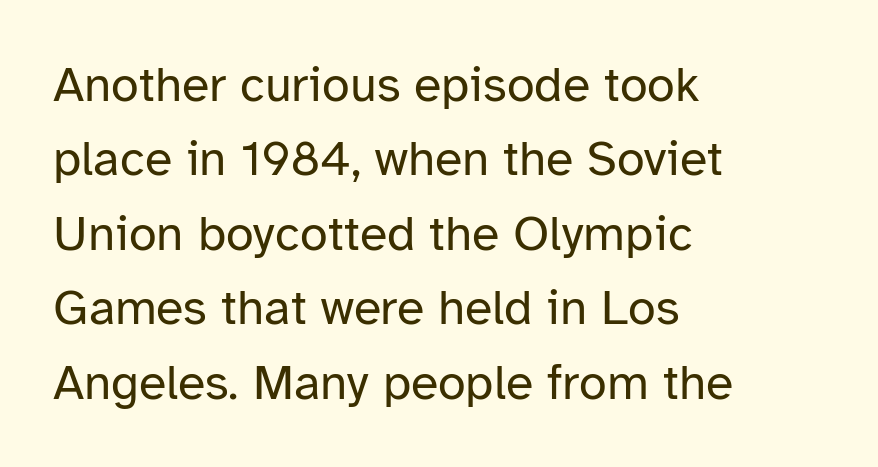
Q: Is the text bold? A: No.
Q: Is the text italic (slanted)? A: No, it is upright.
Q: Is the typeface a serif or a sans-serif typeface? A: Sans-serif.
Q: Is the text underlined? A: No.
Q: How is the paragraph aligned? A: Left-aligned.
Q: Is the spacing between letters normal or unusually wide? A: Normal.
Q: Is the spacing between lines tight, normal or loose? A: Normal.
Q: Width (condensed, normal, or wide)? A: Normal.
Q: Stroke contrast? A: Low.
Q: x-height? A: Medium.
Q: Monospaced? A: No.
